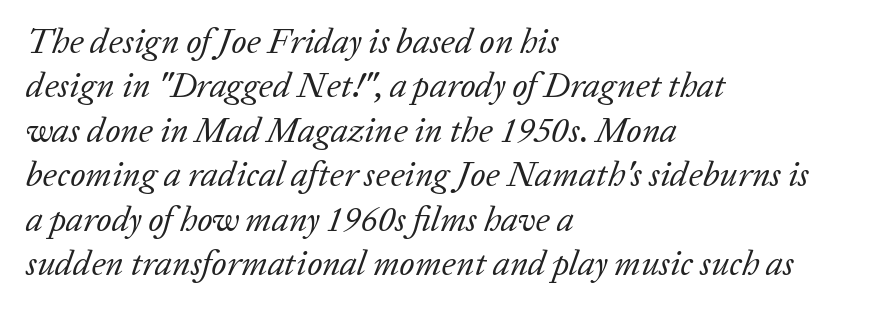
{"serif": "yes", "italic": "yes", "lean": "right", "slant_degrees": 20, "bold": "no", "weight": "regular", "width": "normal", "stroke_contrast": "low", "x_height": "medium", "monospaced": "no", "underline": "no", "align": "left", "line_spacing": "normal", "line_spacing_ratio": 1.27, "letter_spacing": "normal", "letter_spacing_em": 0.0, "glyph_px": 35}
